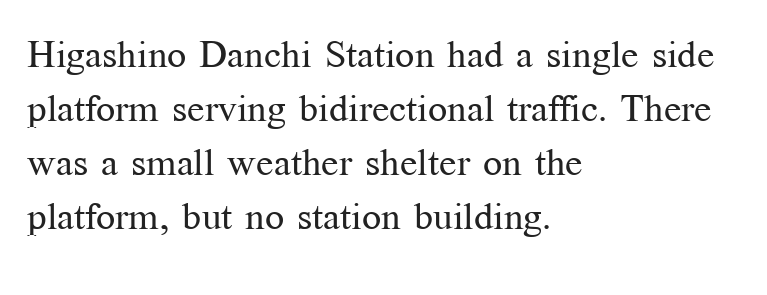
Q: Is the text bold? A: No.
Q: Is the text italic (slanted)? A: No, it is upright.
Q: Is the typeface a serif or a sans-serif typeface? A: Serif.
Q: Is the text underlined? A: No.
Q: How is the paragraph aligned? A: Left-aligned.
Q: Is the spacing between letters normal or unusually wide? A: Normal.
Q: Is the spacing between lines tight, normal or loose? A: Normal.
Q: Width (condensed, normal, or wide)? A: Normal.
Q: Stroke contrast? A: Medium.
Q: x-height? A: Medium.
Q: Monospaced? A: No.
